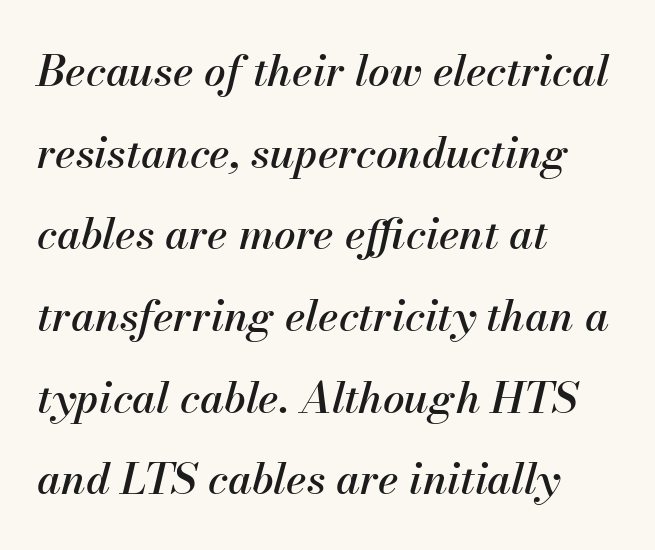
Q: Is the text italic (slanted)? A: Yes, it leans right by about 13 degrees.
Q: Is the text underlined? A: No.
Q: How is the paragraph aligned? A: Left-aligned.
Q: Is the spacing between letters normal or unusually wide? A: Normal.
Q: Is the spacing between lines tight, normal or loose? A: Loose.
Q: Width (condensed, normal, or wide)? A: Normal.
Q: Stroke contrast? A: Medium.
Q: x-height? A: Small.
Q: Monospaced? A: No.
